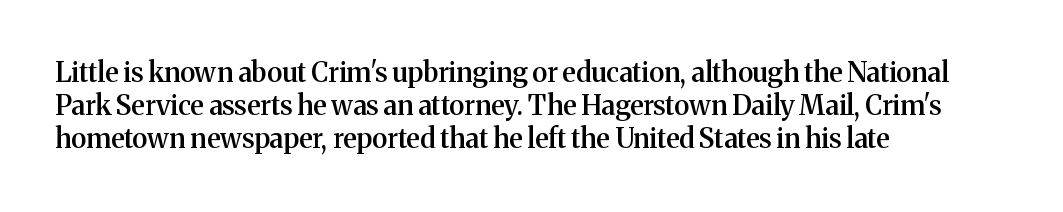
The image shows 27 px text type, upright; set left-aligned, line spacing 1.23x, normal letter spacing, not underlined.
